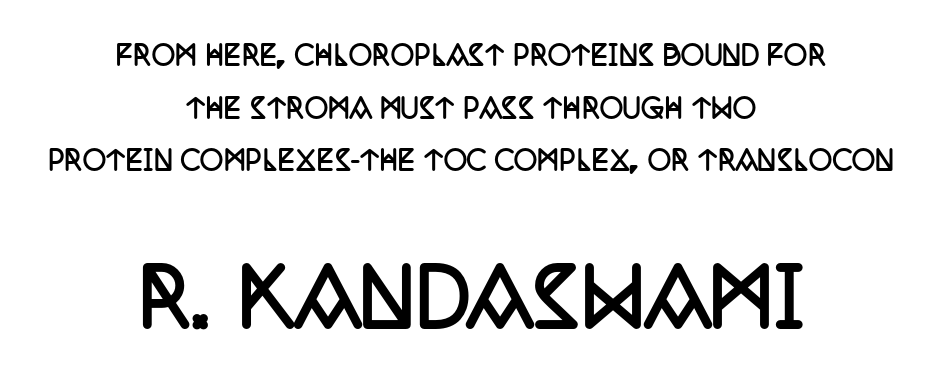
Q: Is the text bold? A: Yes.
Q: Is the text italic (slanted)? A: No, it is upright.
Q: Is the typeface a serif or a sans-serif typeface? A: Serif.
Q: Is the text underlined? A: No.
Q: How is the paragraph aligned? A: Centered.
Q: Is the spacing between letters normal or unusually wide? A: Normal.
Q: Is the spacing between lines tight, normal or loose? A: Loose.
Q: Which block of text is set in a larger size, the first (top) or the second (bottom)? A: The second (bottom) one.
Q: Width (condensed, normal, or wide)? A: Condensed.
Q: Stroke contrast? A: Low.
Q: x-height? A: Large.
Q: Monospaced? A: No.
